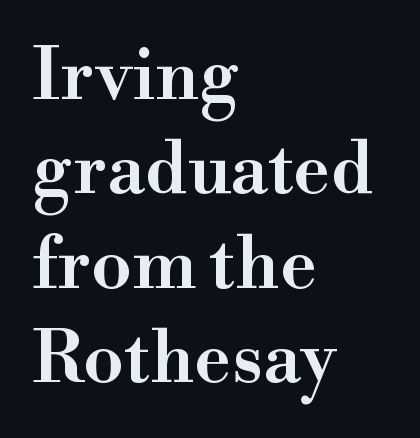
The image shows 72 px semibold serif type, upright; set left-aligned, normal line spacing (1.31x), normal letter spacing, not underlined; high stroke contrast and a small x-height.
